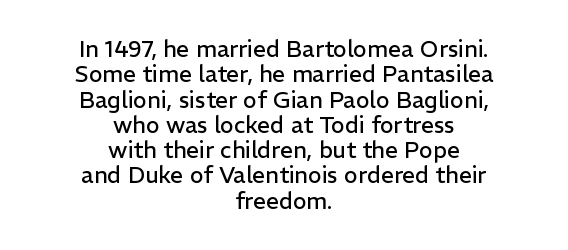
{"italic": "no", "bold": "no", "underline": "no", "align": "center", "line_spacing": "tight", "line_spacing_ratio": 1.1, "letter_spacing": "normal", "letter_spacing_em": 0.0, "glyph_px": 23}
